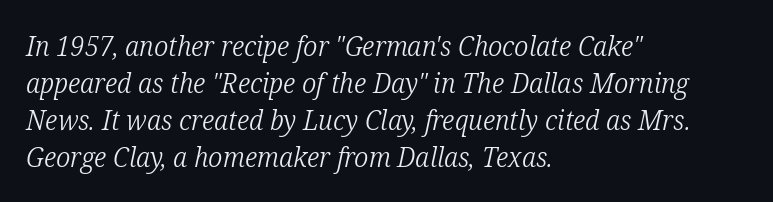
Looks like regular typesetting: each glyph gets only the width it needs. The face used here has a pronounced slope to its letters. Check the space under the baseline: it is left empty. The lines in this sample share a left origin and differ only in where they stop. Observe the serifs anchoring each vertical stroke in this sample. Caption: face not bold, strokes unweighted.
